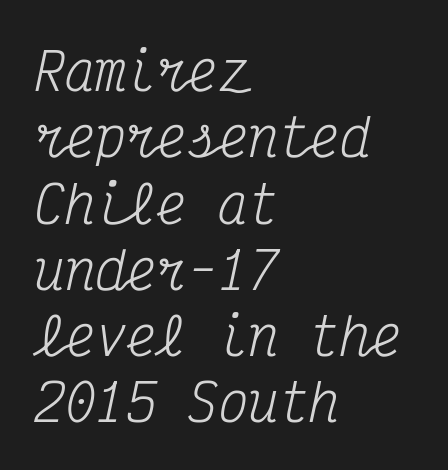
The passage is arranged the way most books set body copy — flush left. Normally led — the rows are evenly, conventionally spaced. Note the uniform advance width — an 'i' takes as much space as an 'm'. Rendered with sloped, italic letterforms. Students, note that the glyphs here touch the page at normal intervals.
